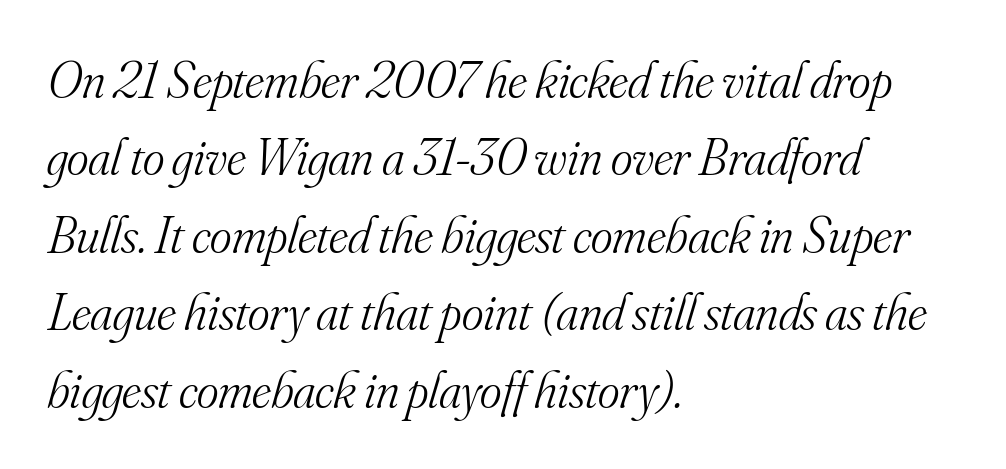
{"serif": "yes", "italic": "yes", "lean": "right", "slant_degrees": 16, "bold": "no", "weight": "light", "width": "normal", "stroke_contrast": "medium", "x_height": "small", "monospaced": "no", "underline": "no", "align": "left", "line_spacing": "normal", "line_spacing_ratio": 1.49, "letter_spacing": "normal", "letter_spacing_em": 0.0, "glyph_px": 52}
